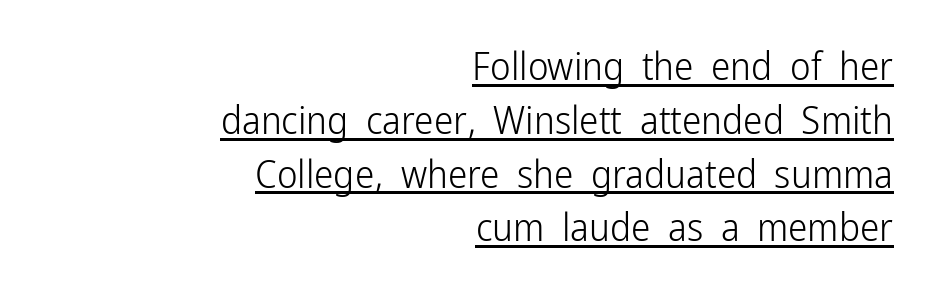
{"serif": "no", "italic": "no", "bold": "no", "weight": "light", "width": "condensed", "stroke_contrast": "low", "x_height": "medium", "monospaced": "no", "underline": "yes", "align": "right", "line_spacing": "normal", "line_spacing_ratio": 1.38, "letter_spacing": "normal", "letter_spacing_em": 0.0, "glyph_px": 39}
